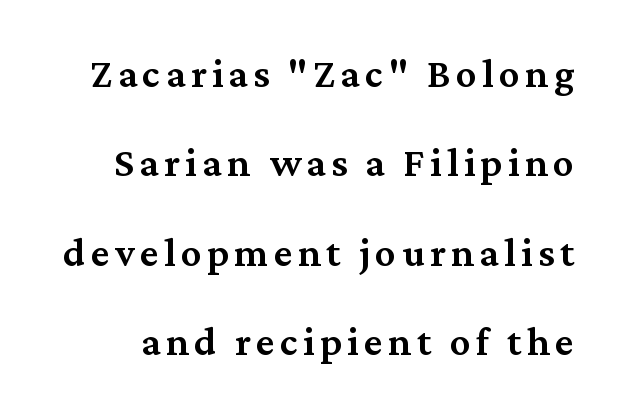
{"serif": "yes", "italic": "no", "bold": "semi", "weight": "semibold", "width": "normal", "stroke_contrast": "medium", "x_height": "medium", "monospaced": "no", "underline": "no", "line_spacing": "loose", "line_spacing_ratio": 2.18, "glyph_px": 41}
